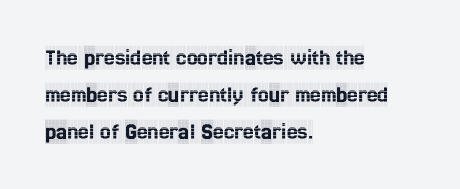
This is roman type, the default non-slanted kind. The lines in this sample share a left origin and differ only in where they stop. Glance below the letters and you will spot only blank space. The line-height multiplier appears to be the usual default. No extra tracking has been applied to these lines.
